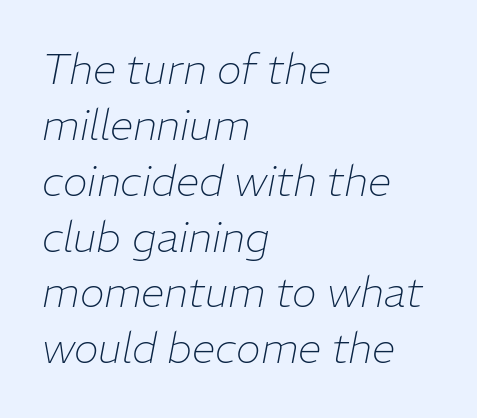
The image shows 42 px thin type, italic (leaning right); set left-aligned, normal line spacing (1.33x), normal letter spacing, not underlined; low stroke contrast and a medium x-height.
